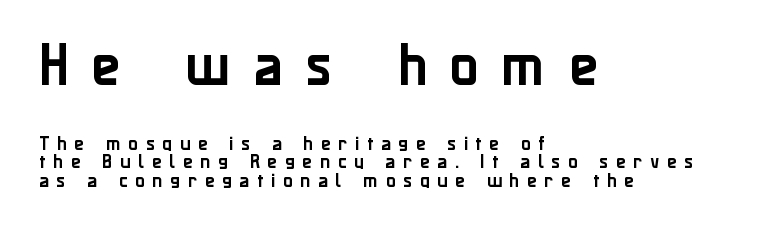
If you drew a line through each stem, it would be perfectly vertical. Layout note: lines flush left. Spacing verdict: proportional, widths tailored to each character. Size hierarchy here favors the leading block over the trailing one. The gap between lines stays unmarked.
